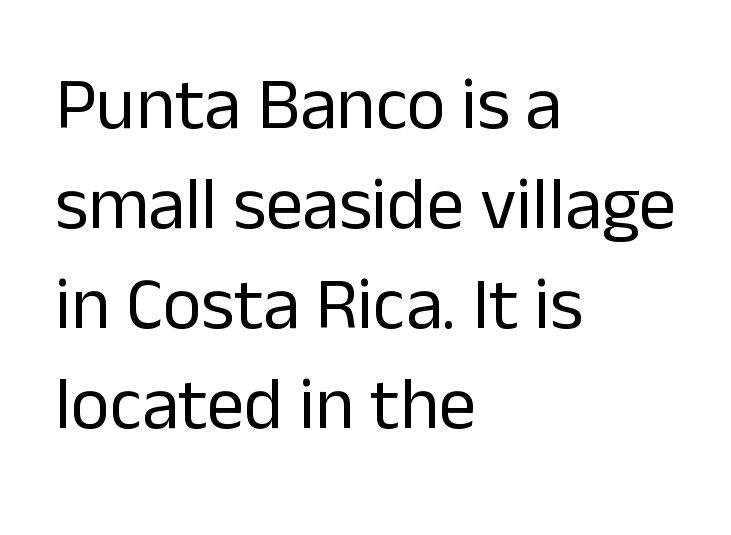
The paragraph has a hard left edge and a soft right edge. Is this a fixed-width face? No — the glyphs have proportional, varying widths. Stroke mass is kept to a normal reading level or below. Check under the words: just untouched page. Regarding leading, the lines here are spaced in the standard way.
